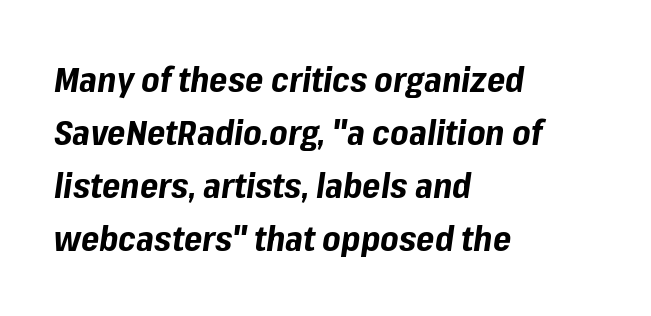
Q: Is the text bold? A: Yes.
Q: Is the text italic (slanted)? A: Yes, it leans right by about 8 degrees.
Q: Is the text underlined? A: No.
Q: How is the paragraph aligned? A: Left-aligned.
Q: Is the spacing between letters normal or unusually wide? A: Normal.
Q: Is the spacing between lines tight, normal or loose? A: Normal.
Q: Width (condensed, normal, or wide)? A: Normal.
Q: Stroke contrast? A: Low.
Q: x-height? A: Medium.
Q: Monospaced? A: No.
